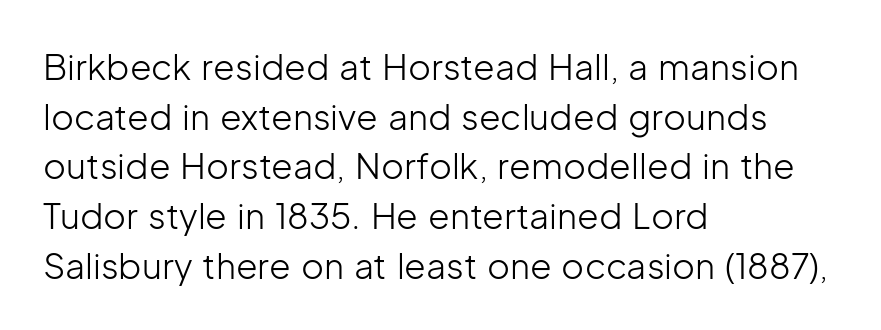
Q: Is the text bold? A: No.
Q: Is the text italic (slanted)? A: No, it is upright.
Q: Is the typeface a serif or a sans-serif typeface? A: Sans-serif.
Q: Is the text underlined? A: No.
Q: How is the paragraph aligned? A: Left-aligned.
Q: Is the spacing between letters normal or unusually wide? A: Normal.
Q: Is the spacing between lines tight, normal or loose? A: Normal.
Q: Width (condensed, normal, or wide)? A: Normal.
Q: Stroke contrast? A: Low.
Q: x-height? A: Medium.
Q: Monospaced? A: No.
